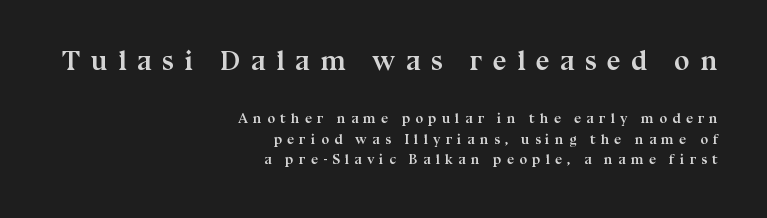
{"serif": "yes", "italic": "no", "bold": "yes", "weight": "semibold", "width": "normal", "stroke_contrast": "medium", "x_height": "medium", "monospaced": "no", "underline": "no", "align": "right", "line_spacing": "normal", "line_spacing_ratio": 1.46, "letter_spacing": "wide", "letter_spacing_em": 0.37, "larger_block": "first", "size_ratio": 2.0, "glyph_px": 28}
